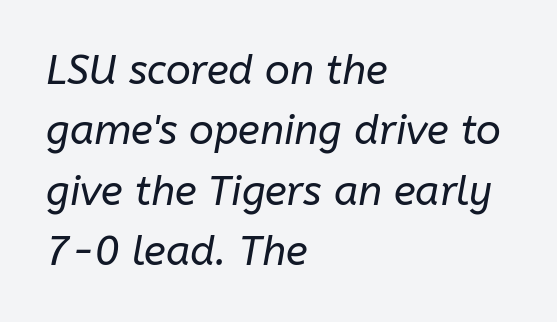
Q: Is the text bold? A: No.
Q: Is the text italic (slanted)? A: Yes, it leans right by about 10 degrees.
Q: Is the text underlined? A: No.
Q: How is the paragraph aligned? A: Left-aligned.
Q: Is the spacing between letters normal or unusually wide? A: Normal.
Q: Is the spacing between lines tight, normal or loose? A: Normal.
Q: Width (condensed, normal, or wide)? A: Normal.
Q: Stroke contrast? A: Low.
Q: x-height? A: Medium.
Q: Monospaced? A: No.
